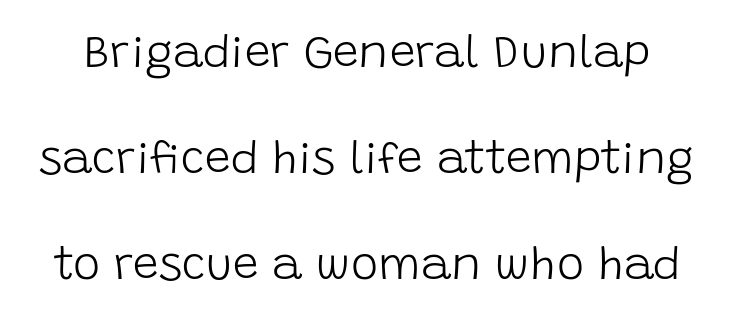
Q: Is the text bold? A: No.
Q: Is the text italic (slanted)? A: No, it is upright.
Q: Is the typeface a serif or a sans-serif typeface? A: Sans-serif.
Q: Is the text underlined? A: No.
Q: Is the spacing between letters normal or unusually wide? A: Normal.
Q: Is the spacing between lines tight, normal or loose? A: Loose.
Q: Width (condensed, normal, or wide)? A: Normal.
Q: Stroke contrast? A: Low.
Q: x-height? A: Large.
Q: Monospaced? A: No.
